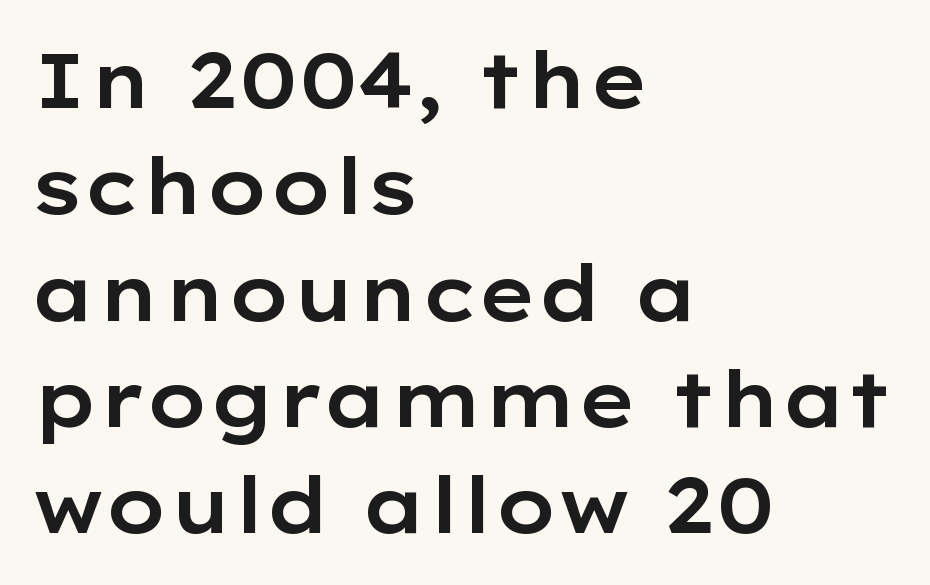
{"serif": "no", "italic": "no", "width": "wide", "stroke_contrast": "low", "x_height": "medium", "monospaced": "no", "underline": "no", "align": "left", "line_spacing": "normal", "line_spacing_ratio": 1.38, "letter_spacing": "normal", "letter_spacing_em": 0.0, "glyph_px": 77}
